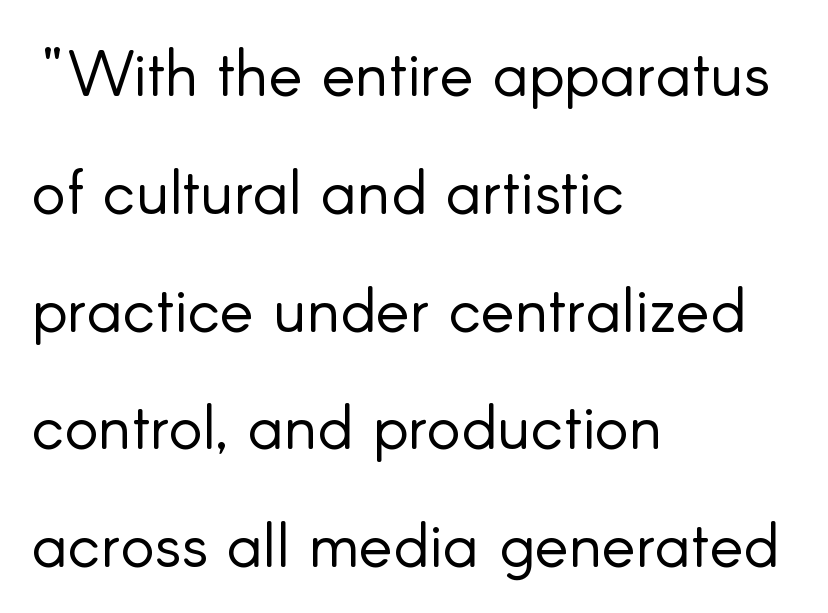
{"serif": "no", "italic": "no", "bold": "no", "weight": "light", "width": "normal", "stroke_contrast": "low", "x_height": "small", "monospaced": "no", "underline": "no", "align": "left", "line_spacing_ratio": 1.84, "letter_spacing": "normal", "letter_spacing_em": 0.0, "glyph_px": 64}
